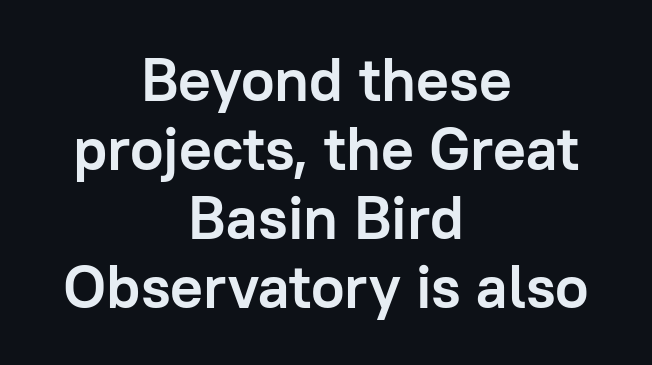
{"serif": "no", "italic": "no", "bold": "yes", "weight": "semibold", "width": "normal", "stroke_contrast": "low", "x_height": "medium", "monospaced": "no", "underline": "no", "align": "center", "line_spacing": "tight", "line_spacing_ratio": 1.13, "letter_spacing": "normal", "letter_spacing_em": 0.0, "glyph_px": 61}
